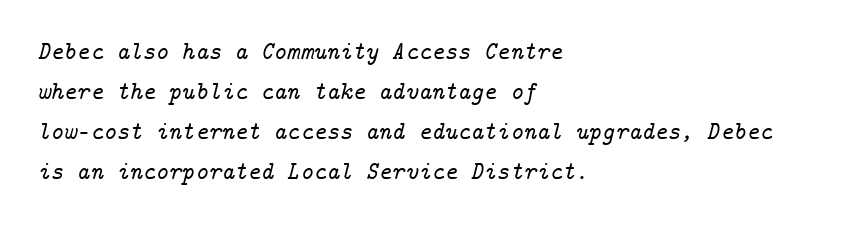
The image shows 25 px text type, italic (leaning right); set left-aligned, normal line spacing (1.6x), normal letter spacing, not underlined.
